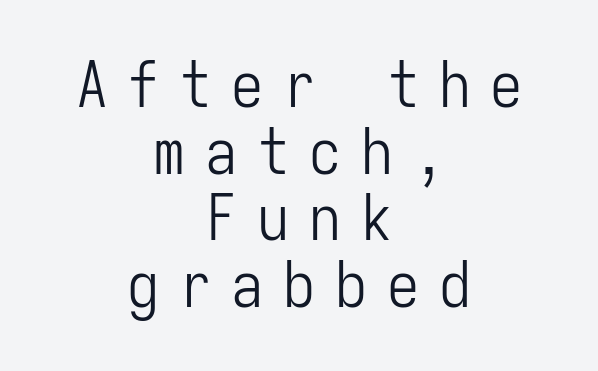
Q: Is the text bold? A: No.
Q: Is the text italic (slanted)? A: No, it is upright.
Q: Is the typeface a serif or a sans-serif typeface? A: Sans-serif.
Q: Is the text underlined? A: No.
Q: How is the paragraph aligned? A: Centered.
Q: Is the spacing between letters normal or unusually wide? A: Unusually wide.
Q: Is the spacing between lines tight, normal or loose? A: Tight.
Q: Width (condensed, normal, or wide)? A: Condensed.
Q: Stroke contrast? A: Low.
Q: x-height? A: Medium.
Q: Monospaced? A: Yes.
